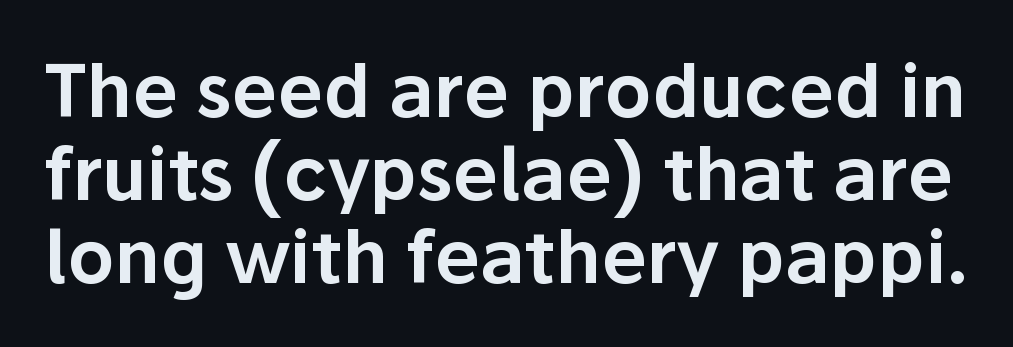
Underlining? Definitely not there. Rows of type sit shoulder to shoulder in the vertical direction. It's the straight-up-and-down kind of type. Examine the stroke ends and you'll find no serifs. Glyph-to-glyph distance matches everyday printed text. Note the varied advance widths — an 'i' is clearly narrower than an 'm'.
